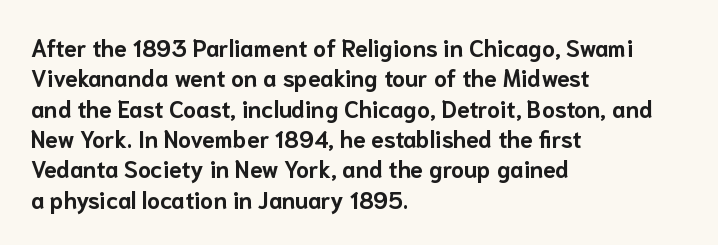
Q: Is the text bold? A: Yes.
Q: Is the text italic (slanted)? A: No, it is upright.
Q: Is the text underlined? A: No.
Q: How is the paragraph aligned? A: Left-aligned.
Q: Is the spacing between letters normal or unusually wide? A: Normal.
Q: Is the spacing between lines tight, normal or loose? A: Normal.
